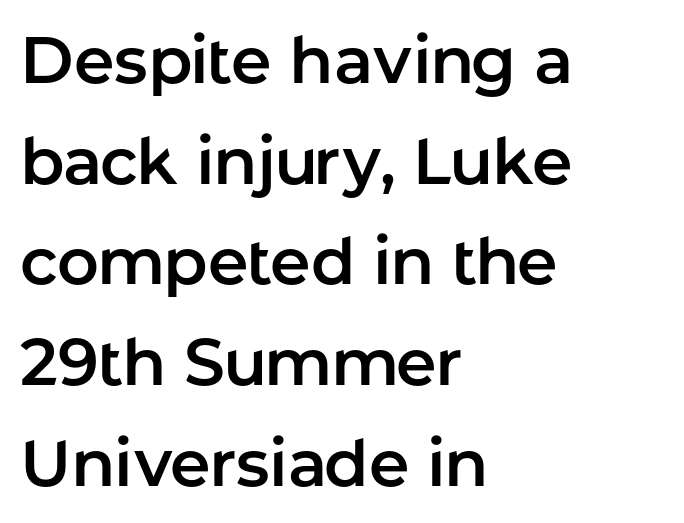
The text block is weighted toward the left margin, trailing off unevenly rightward. Notice how the stems are strictly vertical — no italics here. What stands out about the letter spacing? Nothing — it is the standard amount. The characters display no serif detailing; their extremities are plain. In terms of leading, this rendering sits right in the middle. The letters advance in unequal steps, a hallmark of proportional type.
